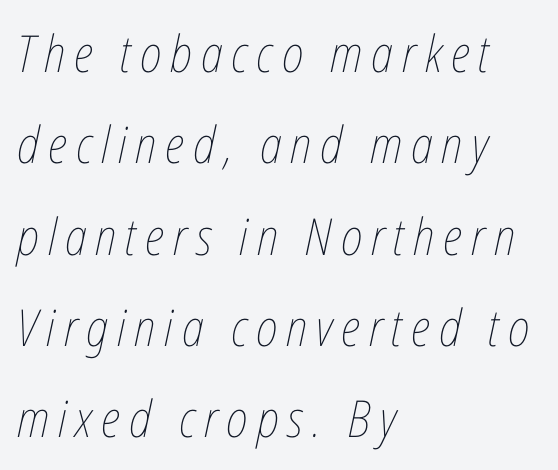
Q: Is the text bold? A: No.
Q: Is the text italic (slanted)? A: Yes, it leans right by about 12 degrees.
Q: Is the text underlined? A: No.
Q: How is the paragraph aligned? A: Left-aligned.
Q: Width (condensed, normal, or wide)? A: Condensed.
Q: Stroke contrast? A: Low.
Q: x-height? A: Medium.
Q: Monospaced? A: No.
